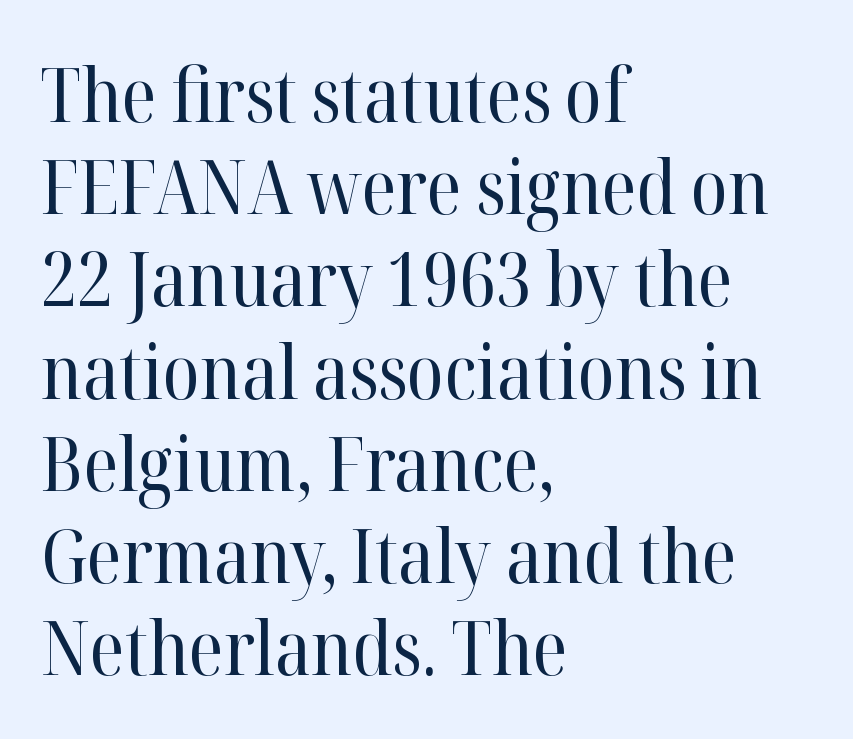
Honestly, there is no underline to notice here at all. Is this a fixed-width face? No — the glyphs have proportional, varying widths. Each line starts at the same left margin while the right side varies. Does extra space separate the letters? No, they use regular spacing. Posture: straight, roman, zero tilt.
